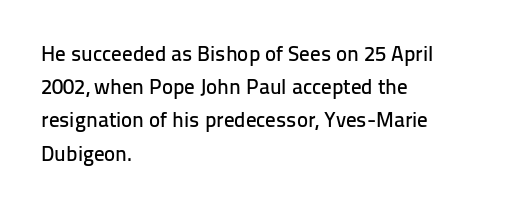
The tracking reads as untouched default to a designer's eye. Anything drawn beneath the words? Only blank space. Leading: standard. The lettering holds an erect, upright posture throughout.
